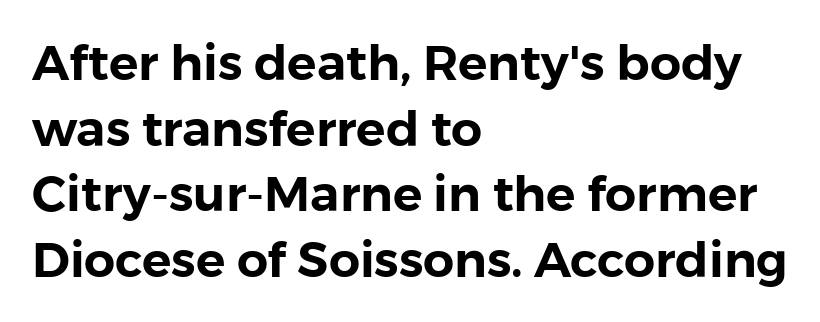
The image shows 49 px sans-serif type, upright; set left-aligned, normal line spacing (1.34x), normal letter spacing, not underlined; a medium x-height.
